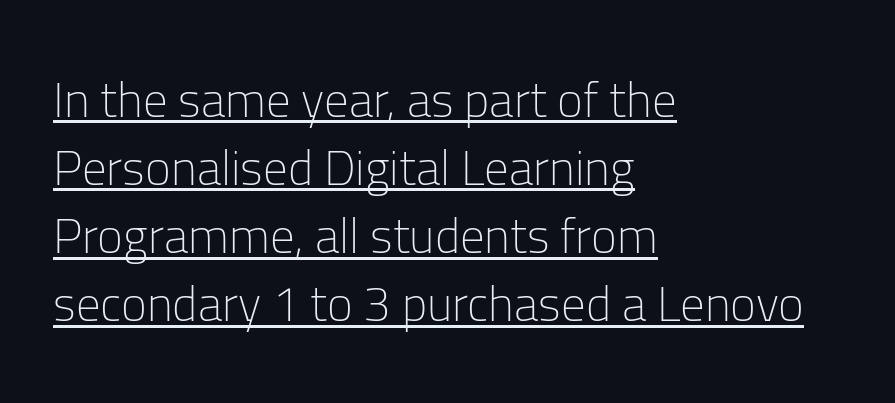
Beneath each row of characters lies a ruled line. This rendering leaves character spacing at its baseline value. Each letter keeps its own natural width here, so spacing adapts to shape. The letters look calm and open, with moderate or lighter stems. No italicization has been applied; the sample stays upright. Reading down the column, the eye jumps a familiar distance to each next line.
